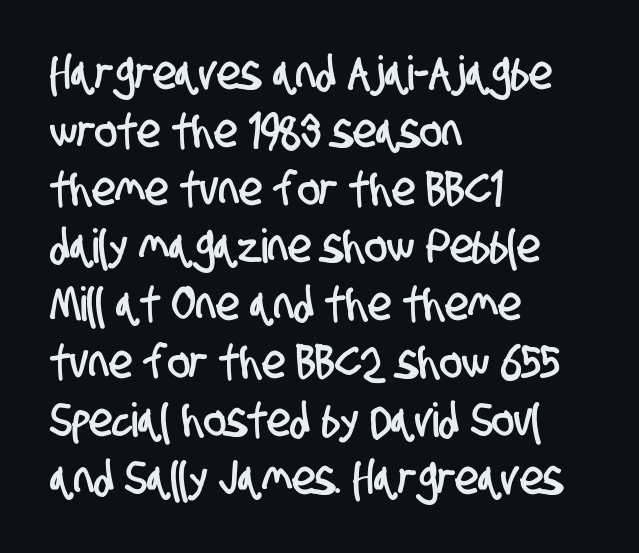
{"serif": "no", "width": "condensed", "stroke_contrast": "low", "x_height": "large", "monospaced": "no", "underline": "no", "align": "left", "line_spacing_ratio": 1.23, "letter_spacing": "normal", "letter_spacing_em": 0.0, "glyph_px": 47}
